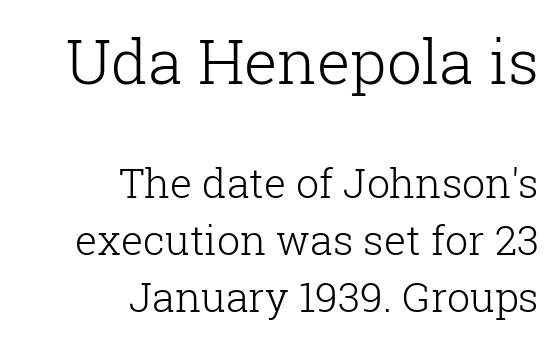
Q: Is the text bold? A: No.
Q: Is the text italic (slanted)? A: No, it is upright.
Q: Is the typeface a serif or a sans-serif typeface? A: Serif.
Q: Is the text underlined? A: No.
Q: How is the paragraph aligned? A: Right-aligned.
Q: Is the spacing between letters normal or unusually wide? A: Normal.
Q: Is the spacing between lines tight, normal or loose? A: Normal.
Q: Which block of text is set in a larger size, the first (top) or the second (bottom)? A: The first (top) one.
Q: Width (condensed, normal, or wide)? A: Normal.
Q: Stroke contrast? A: Low.
Q: x-height? A: Medium.
Q: Monospaced? A: No.
